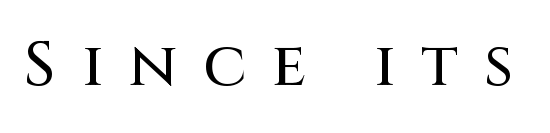
Q: Is the text italic (slanted)? A: No, it is upright.
Q: Is the typeface a serif or a sans-serif typeface? A: Sans-serif.
Q: Is the text underlined? A: No.
Q: Is the spacing between letters normal or unusually wide? A: Unusually wide.
Q: Width (condensed, normal, or wide)? A: Normal.
Q: Stroke contrast? A: Medium.
Q: x-height? A: Large.
Q: Monospaced? A: No.
